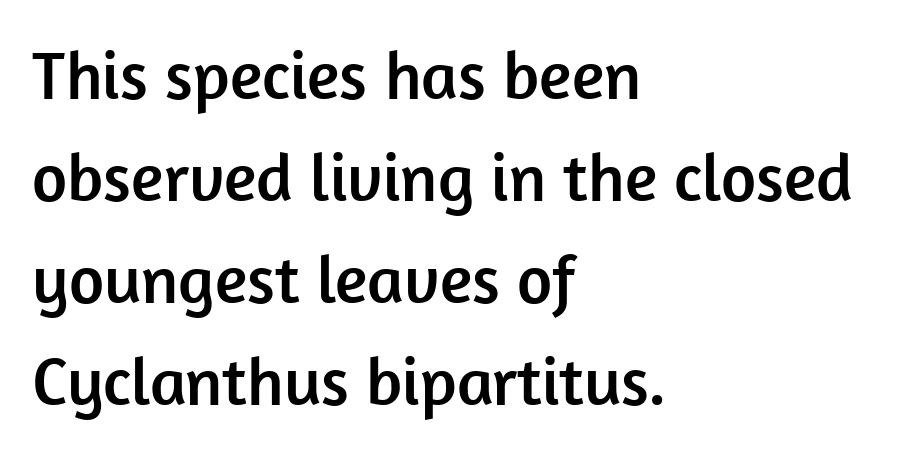
The image shows 68 px sans-serif type, upright; set left-aligned, normal line spacing (1.5x), normal letter spacing, not underlined; low stroke contrast and a medium x-height.
